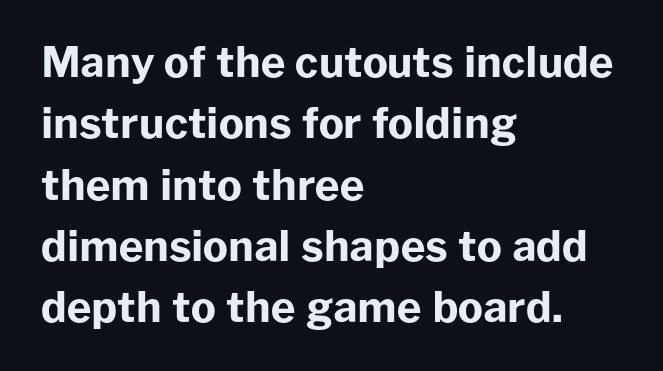
The image shows 42 px bold sans-serif type, upright; set left-aligned, normal line spacing (1.46x), normal letter spacing, not underlined; low stroke contrast and a medium x-height.
